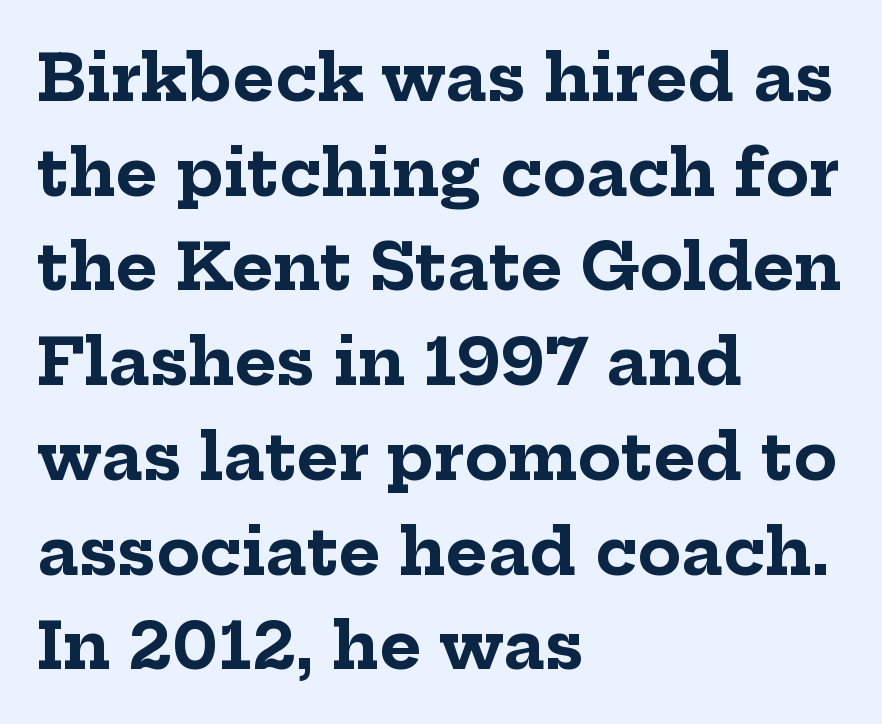
Reading down the block, your eye returns to a fixed left position each line. Small tapered or slab feet sit at the stroke ends, so this counts as serif. Does the lettering tilt? It doesn't — this is upright. The space between consecutive lines is moderate. Do the characters align in a grid? No, the font is proportional. Nothing unusual about the tracking: characters are spaced as the font intends.
